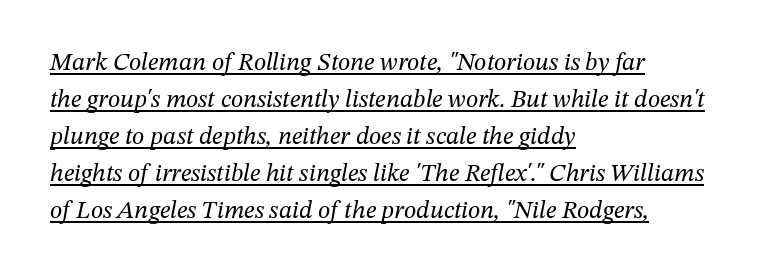
{"italic": "yes", "lean": "right", "slant_degrees": 12, "bold": "no", "underline": "yes", "align": "left", "line_spacing": "normal", "line_spacing_ratio": 1.48, "letter_spacing": "normal", "letter_spacing_em": 0.0, "glyph_px": 25}
